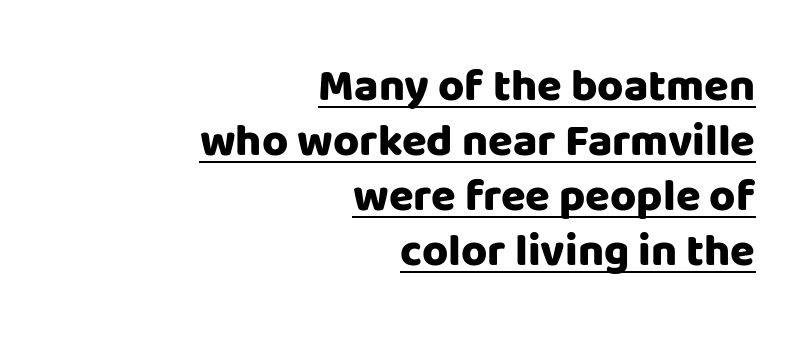
A full-strength bold gives these letters their thick strokes. A rule runs beneath these lines of type. A typesetter would call this proportional, since set widths differ per character. Is the block centered? No — it sits flush against the right margin.
